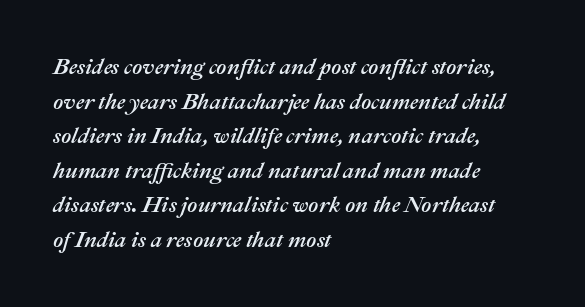
Nobody touched the tracking dial on this one. In terms of posture, this sample is oblique. Is there much room between lines? A standard amount, neither cramped nor airy. Each row of text sits above clean, open space.
